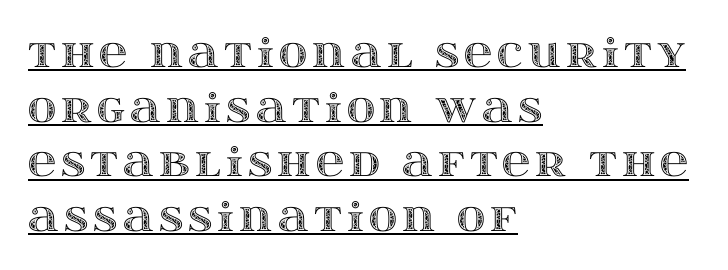
The image shows 39 px wide type, upright; set left-aligned, normal line spacing (1.4x), underlined; a large x-height.
